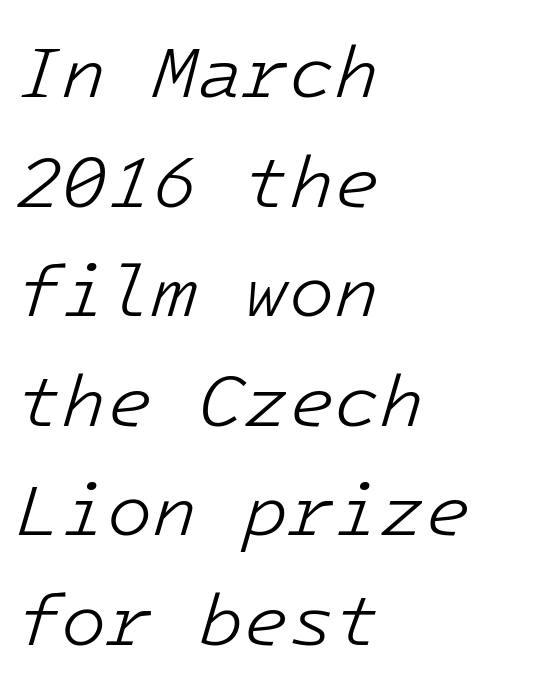
{"italic": "yes", "lean": "right", "slant_degrees": 16, "bold": "no", "weight": "light", "width": "normal", "stroke_contrast": "low", "x_height": "medium", "underline": "no", "align": "left", "line_spacing": "normal", "line_spacing_ratio": 1.48, "letter_spacing": "normal", "letter_spacing_em": 0.0, "glyph_px": 74}
